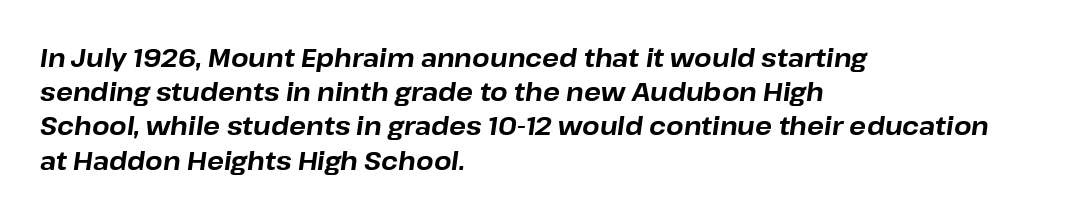
Q: Is the text bold? A: Yes.
Q: Is the text italic (slanted)? A: Yes, it leans right by about 8 degrees.
Q: Is the text underlined? A: No.
Q: How is the paragraph aligned? A: Left-aligned.
Q: Is the spacing between letters normal or unusually wide? A: Normal.
Q: Is the spacing between lines tight, normal or loose? A: Normal.
